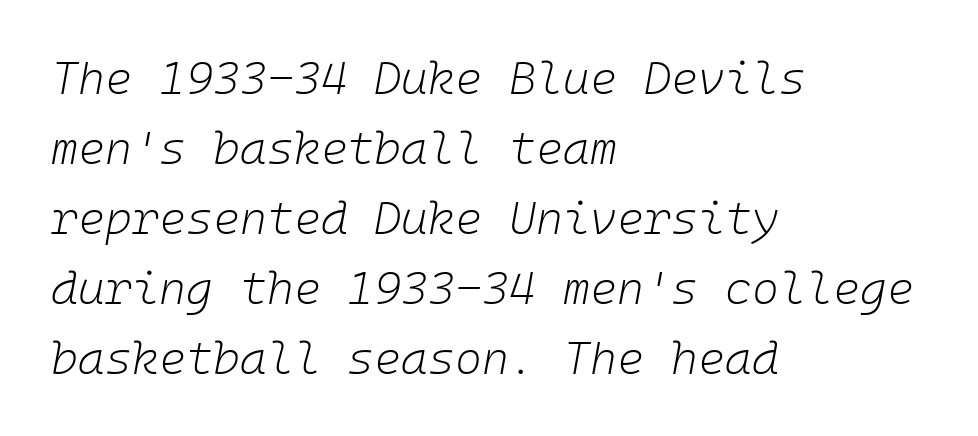
Q: Is the text bold? A: No.
Q: Is the text italic (slanted)? A: Yes, it leans right by about 10 degrees.
Q: Is the text underlined? A: No.
Q: How is the paragraph aligned? A: Left-aligned.
Q: Is the spacing between letters normal or unusually wide? A: Normal.
Q: Is the spacing between lines tight, normal or loose? A: Normal.
Q: Width (condensed, normal, or wide)? A: Normal.
Q: Stroke contrast? A: Low.
Q: x-height? A: Medium.
Q: Monospaced? A: Yes.
